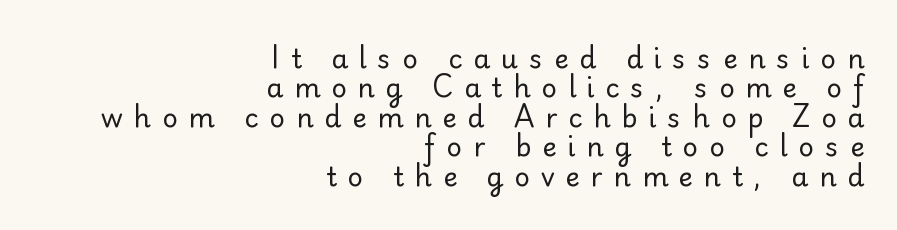
{"italic": "no", "bold": "no", "underline": "no", "align": "right", "line_spacing": "tight", "line_spacing_ratio": 1.09, "letter_spacing": "wide", "letter_spacing_em": 0.4, "glyph_px": 27}
